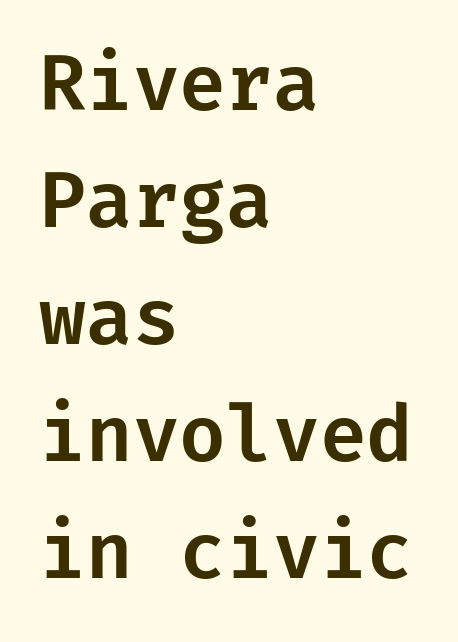
The tracking reads as untouched default to a designer's eye. Designer's note — italics off, roman on. The lines are quadded left. Stroke terminals: plain, sans-serif. Leading: standard.
